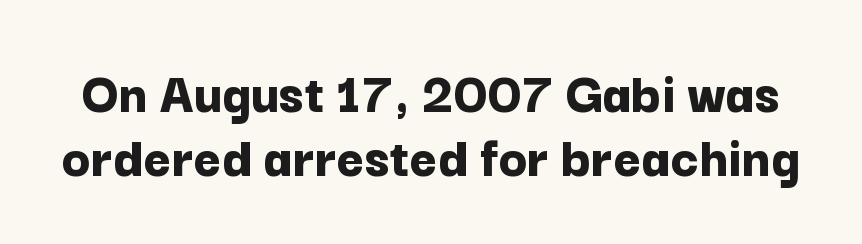
Unmarked baselines from the first word to the last. No italicization has been applied; the sample stays upright. Weight: bold. The rendering uses natural spacing where letterforms have individual widths.
